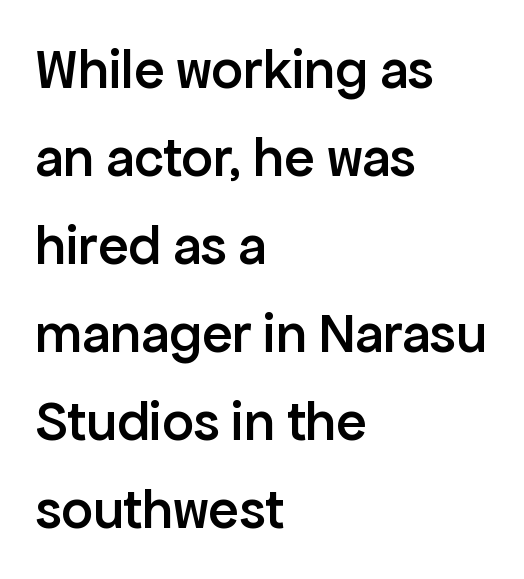
Underlining? Definitely not there. Line starts are locked; line ends wander. Stroke thickness is moderately raised; the sample reads as semibold. A normal amount of white space separates one row of letters from the next. Is this a fixed-width face? No — the glyphs have proportional, varying widths. Caption: standard tracking, unaltered.
